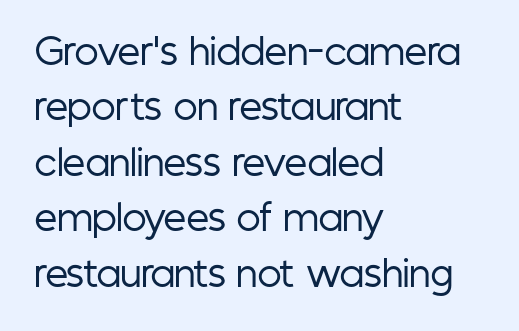
The typesetting does not lean heavy: it is not bold. Notice how the stems are strictly vertical — no italics here. Short and long lines alike share a common starting point at left. How would I describe the line gaps? Plain and ordinary. The letters carry no serifs — their stems end cleanly without finishing strokes.
